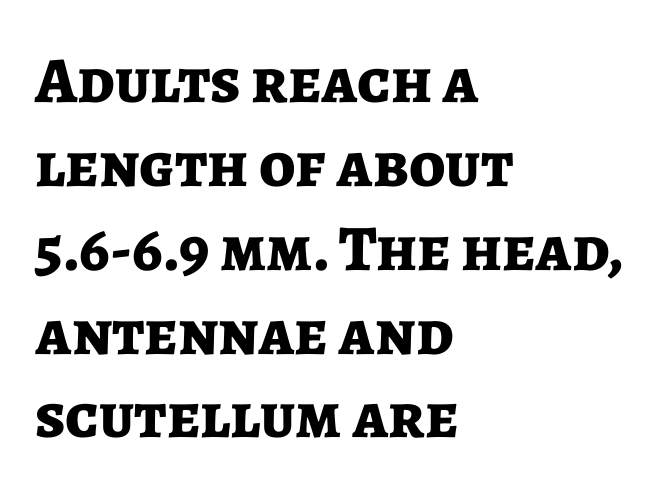
The image shows 65 px bold sans-serif type, upright; set left-aligned, normal line spacing (1.29x), normal letter spacing, not underlined; low stroke contrast and a medium x-height.
